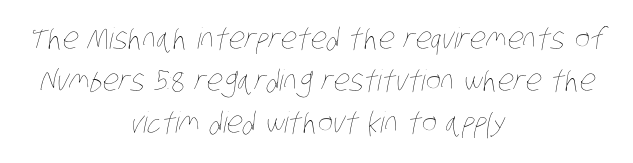
{"bold": "no", "weight": "thin", "width": "condensed", "stroke_contrast": "low", "x_height": "large", "monospaced": "no", "underline": "no", "align": "center", "line_spacing": "normal", "line_spacing_ratio": 1.45, "letter_spacing": "normal", "letter_spacing_em": 0.0, "glyph_px": 29}
